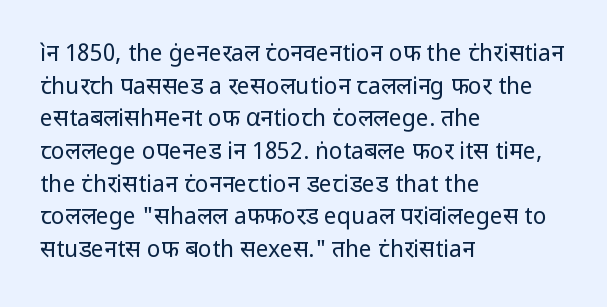
Q: Is the text bold? A: No.
Q: Is the text italic (slanted)? A: No, it is upright.
Q: Is the text underlined? A: No.
Q: How is the paragraph aligned? A: Left-aligned.
Q: Is the spacing between letters normal or unusually wide? A: Normal.
Q: Is the spacing between lines tight, normal or loose? A: Normal.
